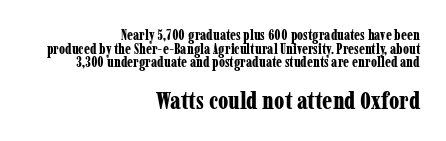
This block would grow much taller if given ordinary leading; it's compressed now. Only glyphs here, with clear space below each row. One-word summary of the alignment: right. Typesetter's note: full bold, strokes at maximum text heaviness.
